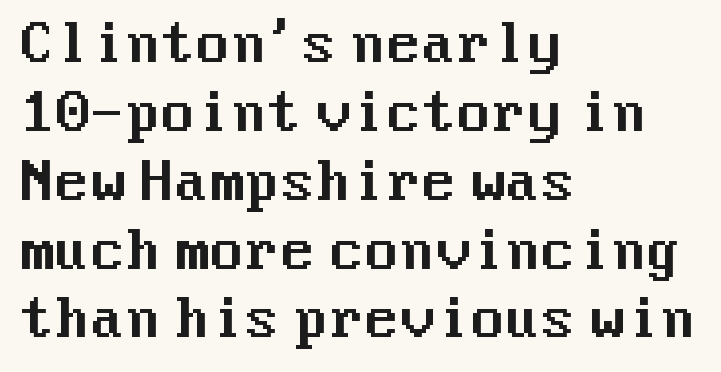
The image shows 51 px sans-serif type, upright; set left-aligned, normal line spacing (1.35x), normal letter spacing, not underlined; medium stroke contrast and a medium x-height.
